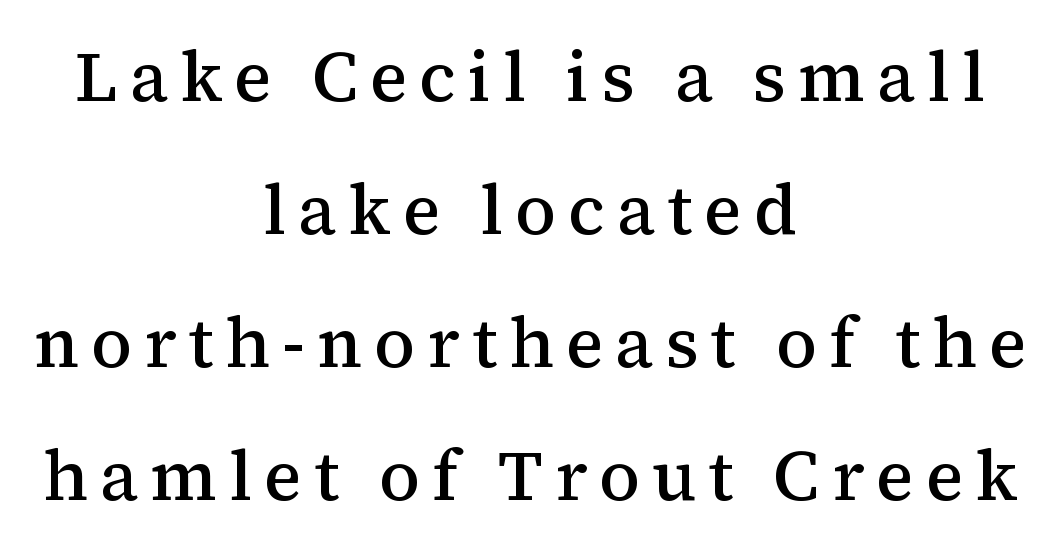
Q: Is the text bold? A: Semi-bold.
Q: Is the text italic (slanted)? A: No, it is upright.
Q: Is the typeface a serif or a sans-serif typeface? A: Serif.
Q: Is the text underlined? A: No.
Q: How is the paragraph aligned? A: Centered.
Q: Is the spacing between lines tight, normal or loose? A: Loose.
Q: Width (condensed, normal, or wide)? A: Normal.
Q: Stroke contrast? A: Medium.
Q: x-height? A: Medium.
Q: Monospaced? A: No.
